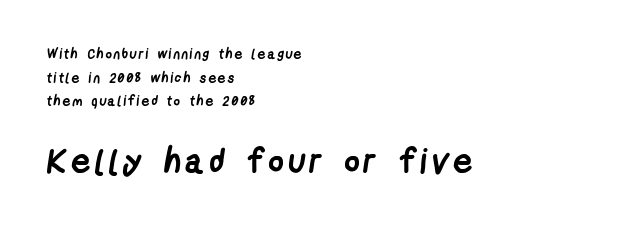
Look at the stroke-to-counter ratio: heavy, a bold. This sample has the flowing, uneven cadence of proportional lettering. A clean baseline with only descenders dipping below it. The passage shown stacks its lines at a standard gap. You get the small type first, then a jump to larger type.
